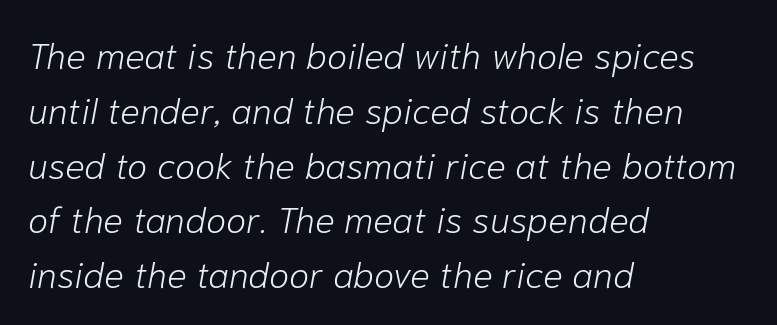
{"italic": "yes", "lean": "right", "slant_degrees": 10, "bold": "no", "weight": "light", "width": "normal", "stroke_contrast": "low", "x_height": "medium", "monospaced": "no", "underline": "no", "align": "left", "line_spacing": "normal", "line_spacing_ratio": 1.48, "letter_spacing": "normal", "letter_spacing_em": 0.0, "glyph_px": 37}
